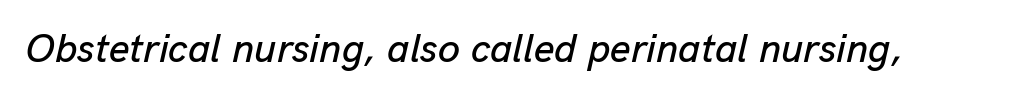
Unmarked baselines from the first word to the last. Italic: yes, the glyphs are oblique. Note the varied advance widths — an 'i' is clearly narrower than an 'm'. Compared with typical body copy, the letter spacing here is the same.
